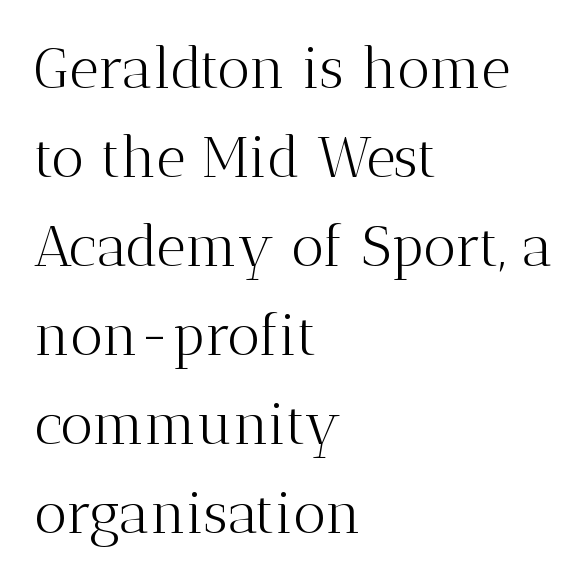
{"serif": "yes", "italic": "no", "bold": "no", "weight": "light", "width": "normal", "stroke_contrast": "medium", "x_height": "medium", "monospaced": "no", "underline": "no", "align": "left", "line_spacing": "normal", "line_spacing_ratio": 1.56, "letter_spacing": "normal", "letter_spacing_em": 0.0, "glyph_px": 57}
